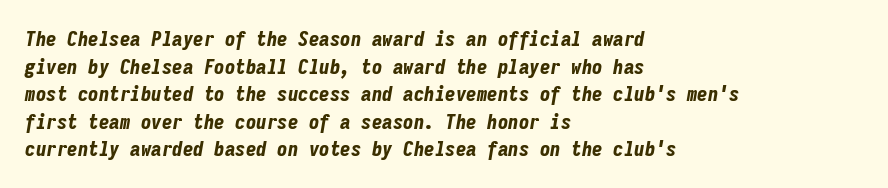
{"italic": "yes", "lean": "right", "slant_degrees": 9, "bold": "yes", "underline": "no", "align": "left", "line_spacing": "normal", "line_spacing_ratio": 1.31, "letter_spacing": "normal", "letter_spacing_em": 0.0, "glyph_px": 21}
